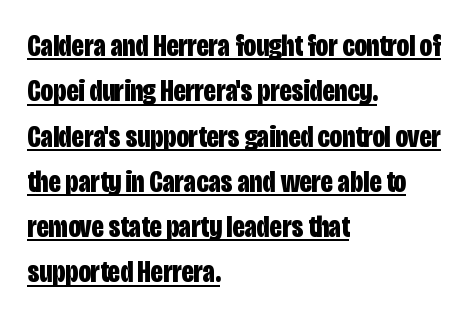
The image shows 31 px bold, condensed sans-serif type, upright; set left-aligned, normal line spacing (1.46x), normal letter spacing, underlined; low stroke contrast and a large x-height.
